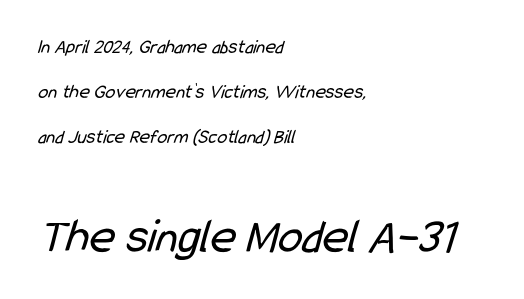
Q: Is the text bold? A: No.
Q: Is the typeface a serif or a sans-serif typeface? A: Sans-serif.
Q: Is the text underlined? A: No.
Q: How is the paragraph aligned? A: Left-aligned.
Q: Is the spacing between letters normal or unusually wide? A: Normal.
Q: Is the spacing between lines tight, normal or loose? A: Loose.
Q: Which block of text is set in a larger size, the first (top) or the second (bottom)? A: The second (bottom) one.
Q: Width (condensed, normal, or wide)? A: Condensed.
Q: Stroke contrast? A: Low.
Q: x-height? A: Medium.
Q: Monospaced? A: No.
